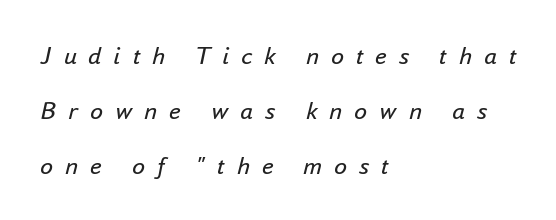
The image shows 26 px text type, italic (leaning right); set left-aligned, loose line spacing (2.11x), unusually wide letter spacing (+0.46 em), not underlined.
